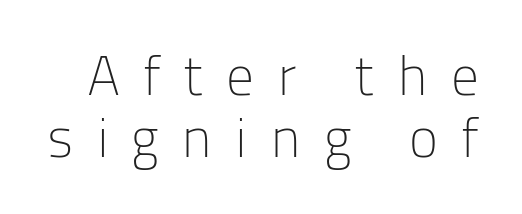
The image shows 55 px light sans-serif type, upright; set tight line spacing (1.12x), unusually wide letter spacing (+0.41 em), not underlined; low stroke contrast and a medium x-height.
